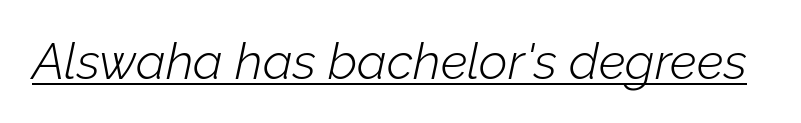
The cut favours lightness, reaching ordinary text weight at its darkest. These lines are rendered in a variable-pitch font. Check the space under the baseline: a stroke is drawn there. The text carries the slant typical of an italic or oblique font.
